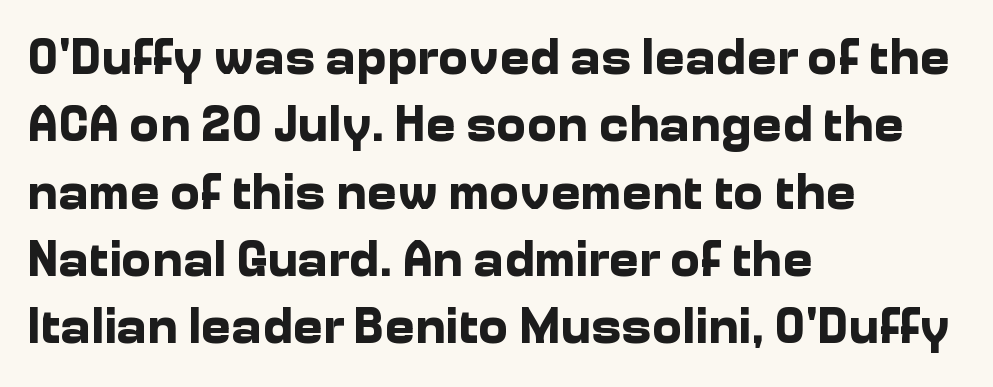
Q: Is the text bold? A: Yes.
Q: Is the text italic (slanted)? A: No, it is upright.
Q: Is the typeface a serif or a sans-serif typeface? A: Sans-serif.
Q: Is the text underlined? A: No.
Q: How is the paragraph aligned? A: Left-aligned.
Q: Is the spacing between letters normal or unusually wide? A: Normal.
Q: Is the spacing between lines tight, normal or loose? A: Normal.
Q: Width (condensed, normal, or wide)? A: Normal.
Q: Stroke contrast? A: Low.
Q: x-height? A: Medium.
Q: Monospaced? A: No.
